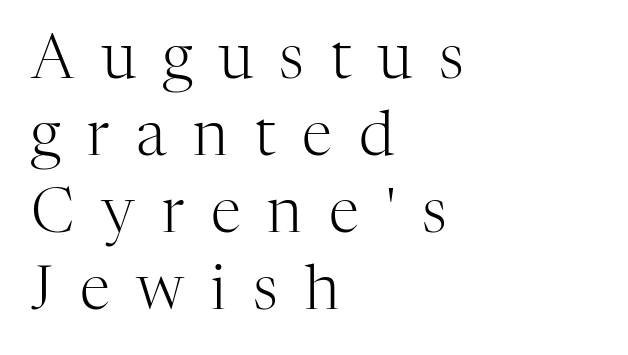
{"serif": "yes", "italic": "no", "bold": "no", "weight": "light", "width": "normal", "stroke_contrast": "high", "x_height": "medium", "monospaced": "no", "underline": "no", "align": "left", "line_spacing": "normal", "line_spacing_ratio": 1.26, "letter_spacing": "wide", "letter_spacing_em": 0.44, "glyph_px": 61}
